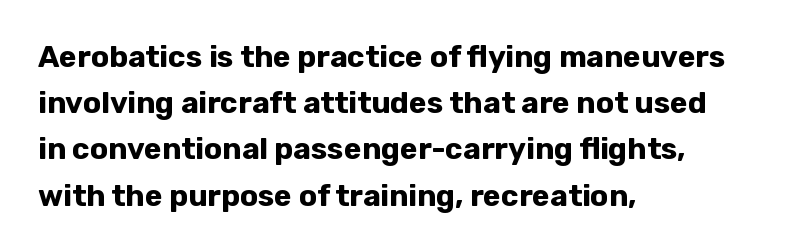
Q: Is the text bold? A: Yes.
Q: Is the text italic (slanted)? A: No, it is upright.
Q: Is the typeface a serif or a sans-serif typeface? A: Sans-serif.
Q: Is the text underlined? A: No.
Q: How is the paragraph aligned? A: Left-aligned.
Q: Is the spacing between letters normal or unusually wide? A: Normal.
Q: Is the spacing between lines tight, normal or loose? A: Normal.
Q: Width (condensed, normal, or wide)? A: Normal.
Q: Stroke contrast? A: Low.
Q: x-height? A: Medium.
Q: Monospaced? A: No.
